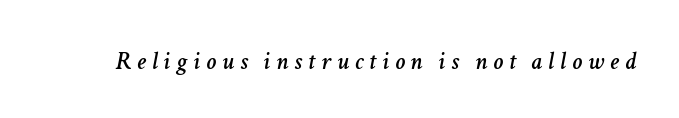
The image shows 25 px text type, italic (leaning right); set unusually wide letter spacing (+0.24 em), not underlined.
